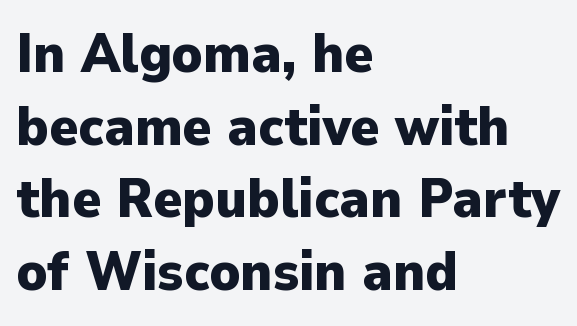
When letters stand straight like this, we call the style roman or upright. Varying glyph widths throughout — classic text-font behaviour. The string is rendered with underlining switched off. In terms of letterspacing, this is plain default setting.
